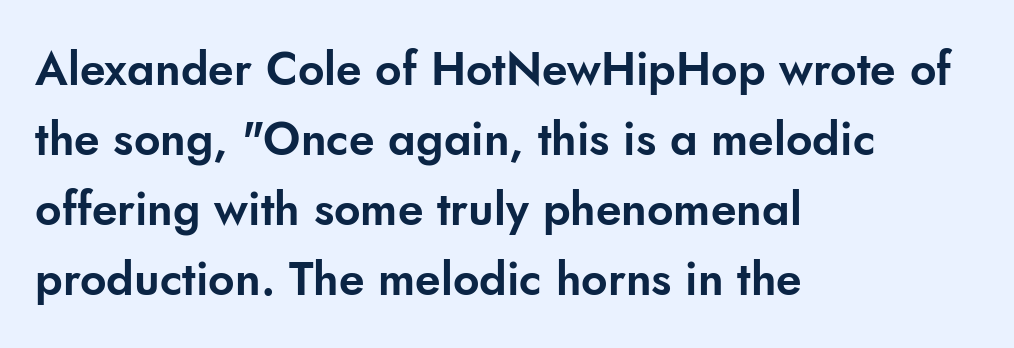
{"serif": "no", "italic": "no", "width": "normal", "stroke_contrast": "low", "x_height": "small", "monospaced": "no", "underline": "no", "align": "left", "line_spacing": "normal", "line_spacing_ratio": 1.52, "letter_spacing": "normal", "letter_spacing_em": 0.0, "glyph_px": 46}
